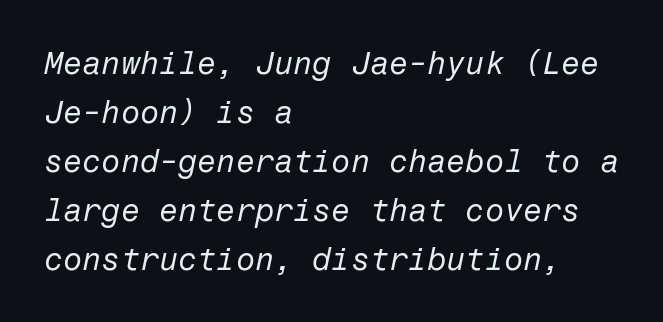
A clean baseline with only descenders dipping below it. The rendering anchors every line to the left-hand side. Summary of vertical rhythm: regular, with standard interline spacing. A typesetter would mark this as italic.
